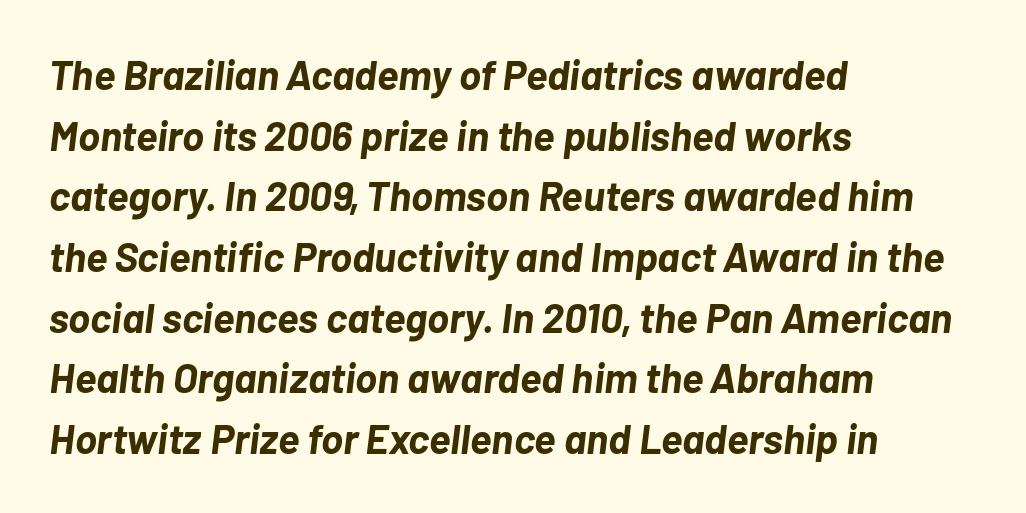
A typesetter would call this proportional, since set widths differ per character. Lines of text with bare space underneath. On the weight axis this lands at bold, roughly 700. Designer's note — italics engaged. Quick note: interline space is typical. The ragged edge is on the right, which tells us the setting is flush left.
